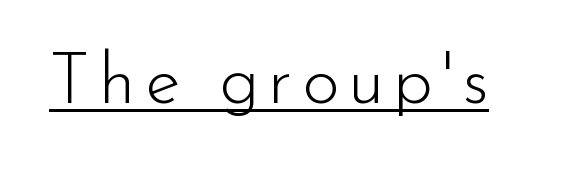
{"serif": "no", "italic": "no", "bold": "no", "weight": "light", "width": "normal", "stroke_contrast": "low", "x_height": "small", "monospaced": "no", "underline": "yes", "glyph_px": 72}
